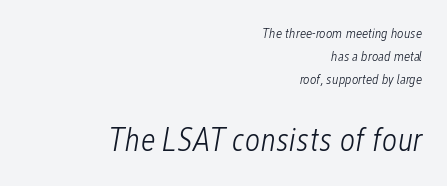
Q: Is the text bold? A: No.
Q: Is the text italic (slanted)? A: Yes, it leans right by about 12 degrees.
Q: Is the text underlined? A: No.
Q: How is the paragraph aligned? A: Right-aligned.
Q: Is the spacing between letters normal or unusually wide? A: Normal.
Q: Is the spacing between lines tight, normal or loose? A: Normal.
Q: Which block of text is set in a larger size, the first (top) or the second (bottom)? A: The second (bottom) one.
Q: Width (condensed, normal, or wide)? A: Condensed.
Q: Stroke contrast? A: Low.
Q: x-height? A: Medium.
Q: Monospaced? A: No.
